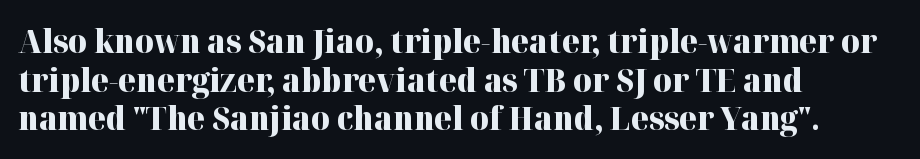
{"serif": "yes", "italic": "no", "bold": "yes", "weight": "heavy", "width": "normal", "stroke_contrast": "high", "x_height": "medium", "monospaced": "no", "underline": "no", "align": "left", "line_spacing_ratio": 1.21, "letter_spacing": "normal", "letter_spacing_em": 0.0, "glyph_px": 32}
